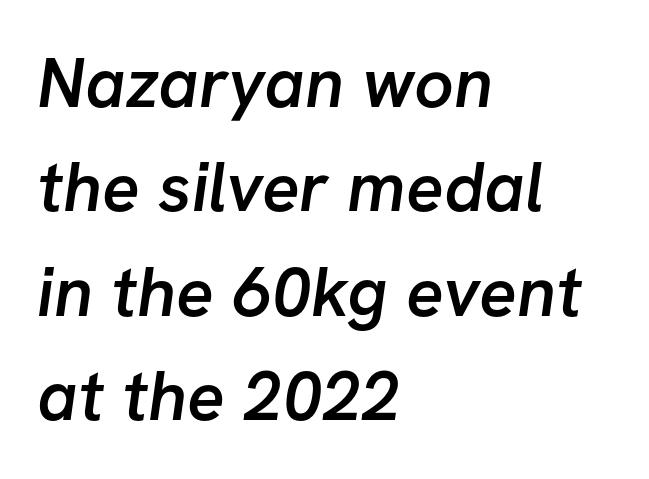
The line texture is even and compact thanks to regular tracking. Looks like regular typesetting: each glyph gets only the width it needs. The letters carry no serifs — their stems end cleanly without finishing strokes. Casual observation: everything's shoved over to the left. Weight check: semibold — heavier than regular, not quite bold. These lines sit exactly where default settings would place them.
